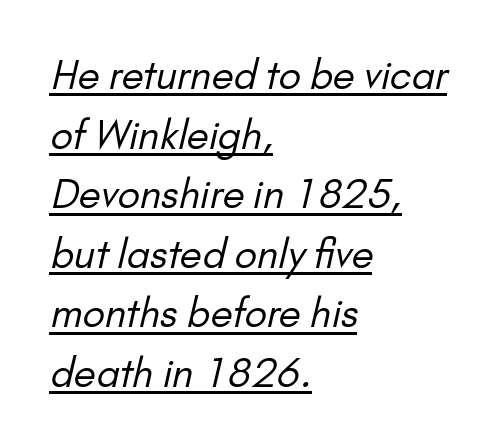
Q: Is the text bold? A: No.
Q: Is the typeface a serif or a sans-serif typeface? A: Sans-serif.
Q: Is the text underlined? A: Yes.
Q: How is the paragraph aligned? A: Left-aligned.
Q: Is the spacing between letters normal or unusually wide? A: Normal.
Q: Is the spacing between lines tight, normal or loose? A: Normal.
Q: Width (condensed, normal, or wide)? A: Normal.
Q: Stroke contrast? A: Low.
Q: x-height? A: Small.
Q: Monospaced? A: No.
